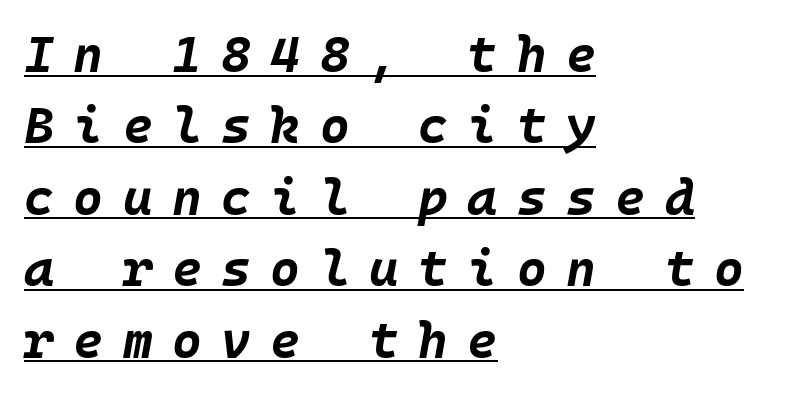
{"italic": "yes", "lean": "right", "slant_degrees": 10, "bold": "yes", "weight": "bold", "width": "normal", "stroke_contrast": "low", "x_height": "large", "underline": "yes", "align": "left", "line_spacing": "normal", "line_spacing_ratio": 1.4, "letter_spacing": "wide", "letter_spacing_em": 0.38, "glyph_px": 51}
